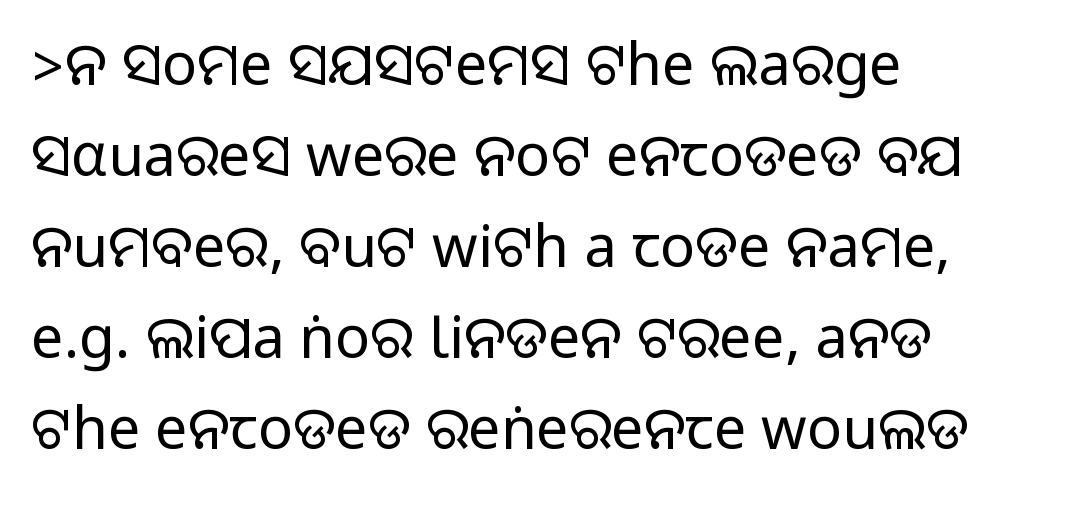
Q: Is the text italic (slanted)? A: No, it is upright.
Q: Is the typeface a serif or a sans-serif typeface? A: Sans-serif.
Q: Is the text underlined? A: No.
Q: How is the paragraph aligned? A: Left-aligned.
Q: Is the spacing between letters normal or unusually wide? A: Normal.
Q: Is the spacing between lines tight, normal or loose? A: Normal.
Q: Width (condensed, normal, or wide)? A: Normal.
Q: Stroke contrast? A: Medium.
Q: Monospaced? A: No.
